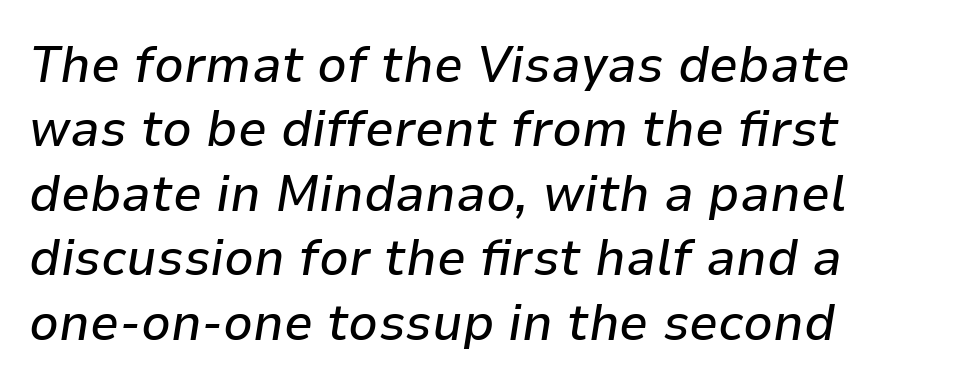
{"italic": "yes", "lean": "right", "slant_degrees": 9, "width": "normal", "stroke_contrast": "low", "x_height": "medium", "monospaced": "no", "underline": "no", "align": "left", "line_spacing_ratio": 1.24, "letter_spacing": "normal", "letter_spacing_em": 0.0, "glyph_px": 52}
